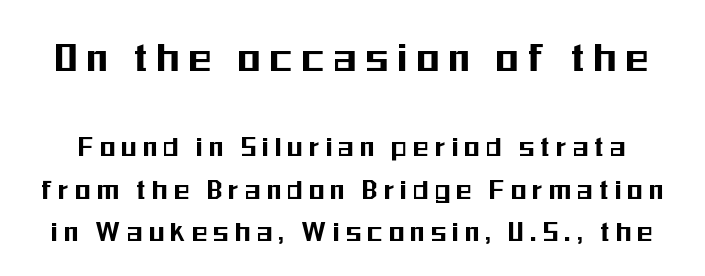
The line texture is sparse and dotted thanks to wide tracking. The type family on display is of the sans-serif kind. The baseline area is clear. A typesetter would call this proportional, since set widths differ per character.
